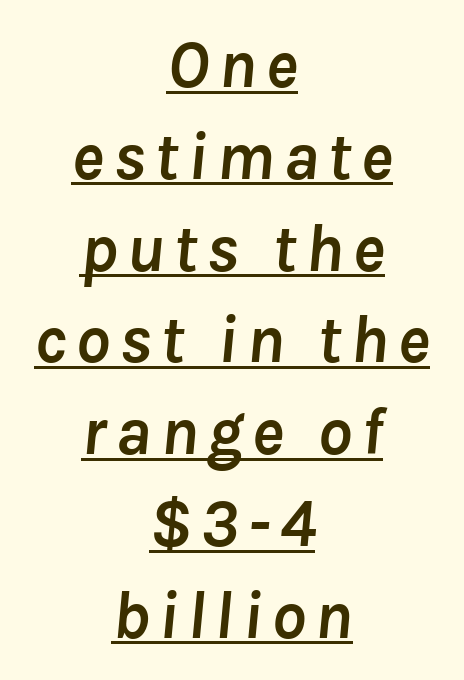
{"italic": "yes", "lean": "right", "slant_degrees": 8, "bold": "yes", "weight": "semibold", "width": "normal", "stroke_contrast": "low", "x_height": "medium", "monospaced": "no", "underline": "yes", "align": "center", "line_spacing": "normal", "line_spacing_ratio": 1.35, "glyph_px": 68}
